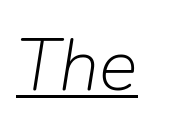
This sample uses an oblique cut, with every glyph tilted off the vertical. You could not count columns in this text — the font is proportionally spaced. Tracking here is standard; glyphs follow each other at the usual distance. Underline: present. A quiet, ordinary-to-light weight characterises the typeface.
